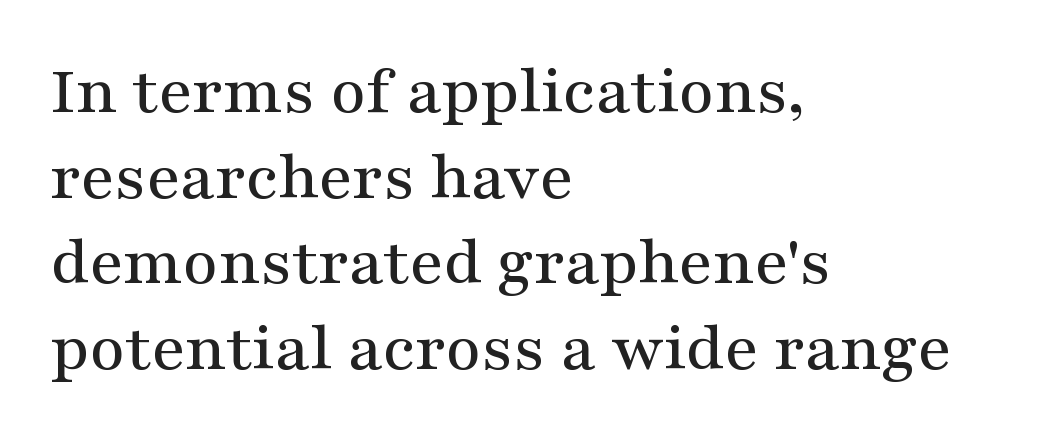
Old-style or modern, the face here clearly has serifs. Designer's note — italics off, roman on. You could not count columns in this text — the font is proportionally spaced. This rendering uses left alignment, leaving the right contour irregular. In terms of letterspacing, this is plain default setting.
